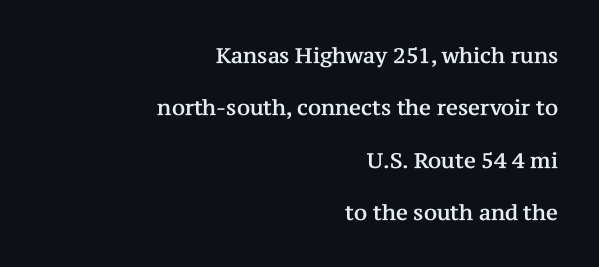
{"italic": "no", "underline": "no", "align": "right", "line_spacing": "loose", "line_spacing_ratio": 2.49, "letter_spacing": "normal", "letter_spacing_em": 0.0, "glyph_px": 21}
